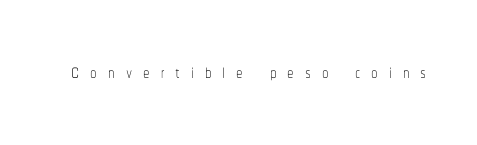
Letter spacing: wide. Has an underline been added? It has not. A typesetter would mark this as roman, not italic. No heavy texture on the line: the type isn't bold.
